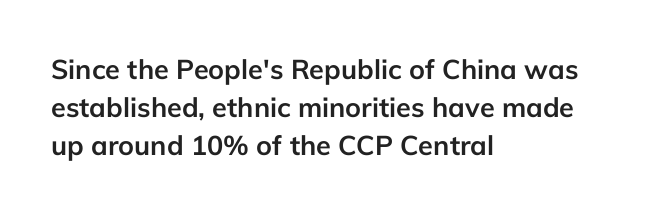
Q: Is the text bold? A: Yes.
Q: Is the text italic (slanted)? A: No, it is upright.
Q: Is the text underlined? A: No.
Q: How is the paragraph aligned? A: Left-aligned.
Q: Is the spacing between letters normal or unusually wide? A: Normal.
Q: Is the spacing between lines tight, normal or loose? A: Normal.
